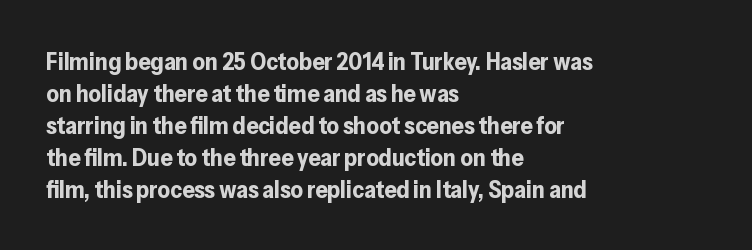
Q: Is the text bold? A: Yes.
Q: Is the text italic (slanted)? A: No, it is upright.
Q: Is the text underlined? A: No.
Q: How is the paragraph aligned? A: Left-aligned.
Q: Is the spacing between letters normal or unusually wide? A: Normal.
Q: Is the spacing between lines tight, normal or loose? A: Normal.
